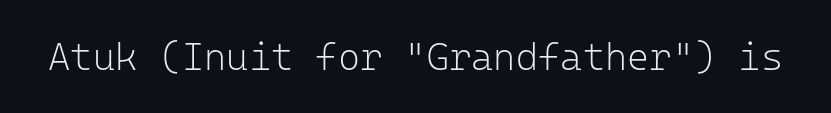
The letterforms sit shoulder to shoulder at normal distance. No letter is thick-stroked: the sample isn't bold. The glyphs are unaccompanied by any horizontal stroke below them. Is this a sans? Yes — the strokes have no serifs. Posture: upright roman. Note the uniform advance width — an 'i' takes as much space as an 'm'.
